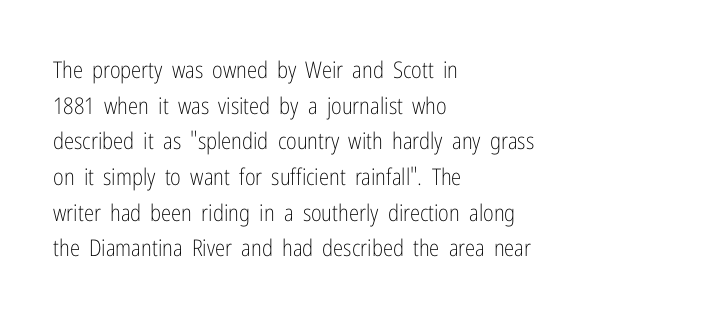
The image shows 23 px text type, upright; set left-aligned, normal line spacing (1.55x), normal letter spacing, not underlined.
